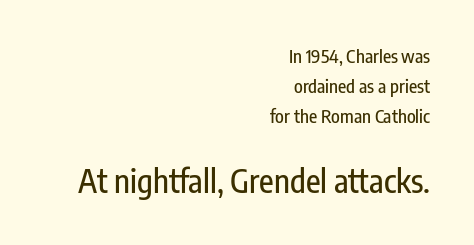
{"serif": "no", "italic": "no", "width": "condensed", "stroke_contrast": "low", "x_height": "medium", "monospaced": "no", "underline": "no", "align": "right", "line_spacing": "normal", "line_spacing_ratio": 1.67, "letter_spacing": "normal", "letter_spacing_em": 0.0, "larger_block": "second", "size_ratio": 1.78, "glyph_px": 32}
